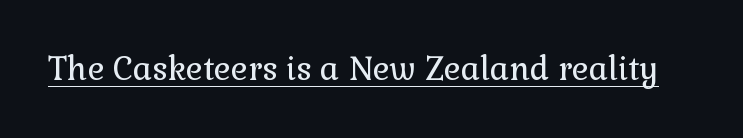
The image shows 32 px regular-weight serif type, upright; set normal letter spacing, underlined; a medium x-height.
